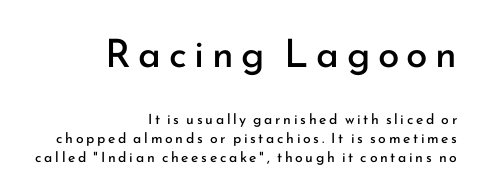
The image shows 39 px regular-weight sans-serif type, upright; set right-aligned, normal line spacing (1.35x), not underlined; the first (top) block is 2.79x larger; low stroke contrast and a small x-height.
